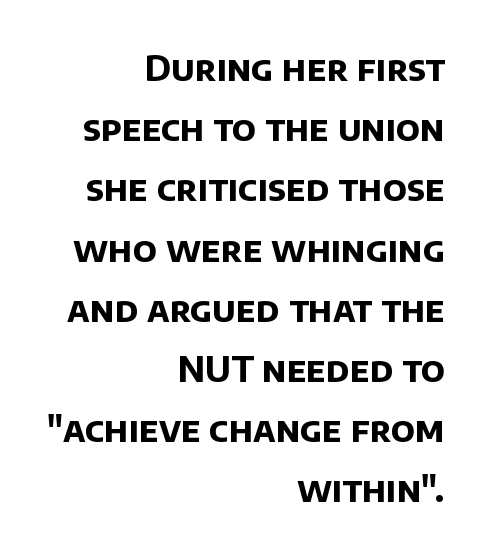
Think of a printed novel: that variable character pitch is what you see here. Words float on clear page, feet unadorned. Characters follow at the spacing the type designer built in. Every row of glyphs terminates at an identical x-position on the right. On the weight axis this lands at bold, roughly 700.
